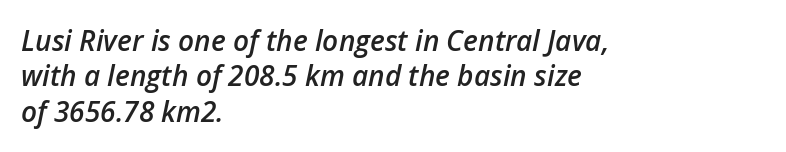
{"italic": "yes", "lean": "right", "slant_degrees": 12, "bold": "semi", "weight": "semibold", "width": "normal", "stroke_contrast": "low", "x_height": "medium", "monospaced": "no", "underline": "no", "align": "left", "line_spacing": "normal", "line_spacing_ratio": 1.26, "letter_spacing": "normal", "letter_spacing_em": 0.0, "glyph_px": 28}
